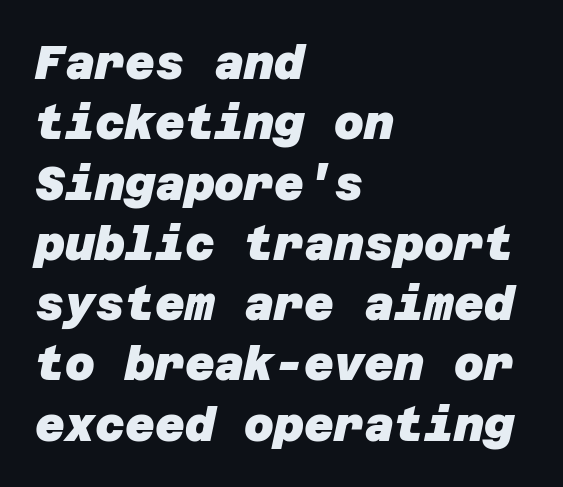
The line-height multiplier appears to be the usual default. These lines are composed in type without serifs. Default kerning and tracking; the words read as compact shapes. Chunky letters — that's bold for sure.
